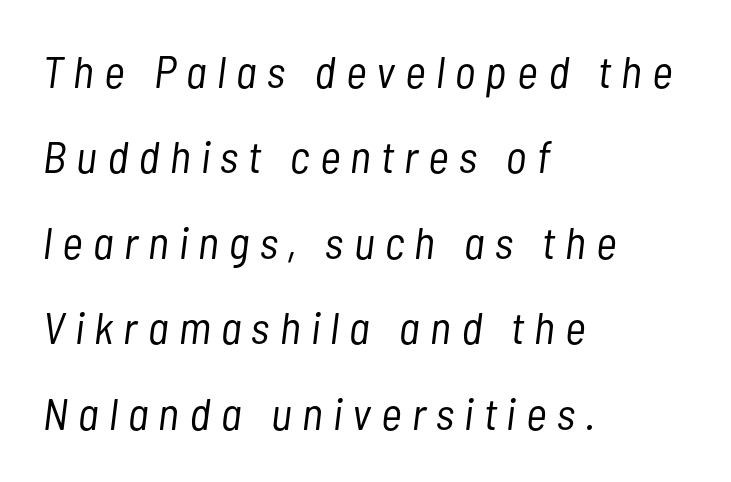
One glance says open: line gaps are wider than usual. The string is rendered with underlining switched off. The glyphs look as if they've been sheared to an angle. Leftover space on each line is placed entirely after the last word. Vertical stems look standard width or narrower in stroke.
